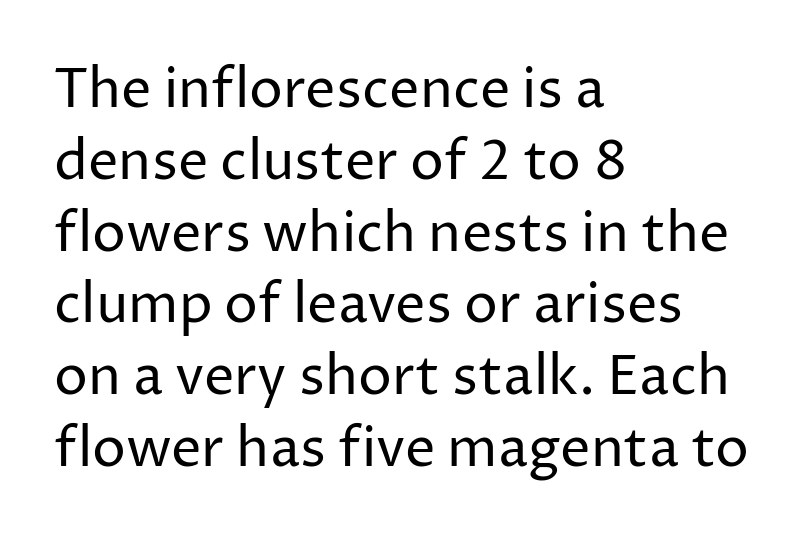
{"serif": "no", "italic": "no", "bold": "no", "weight": "regular", "width": "normal", "stroke_contrast": "low", "x_height": "medium", "monospaced": "no", "underline": "no", "align": "left", "line_spacing": "normal", "line_spacing_ratio": 1.33, "letter_spacing": "normal", "letter_spacing_em": 0.0, "glyph_px": 54}
